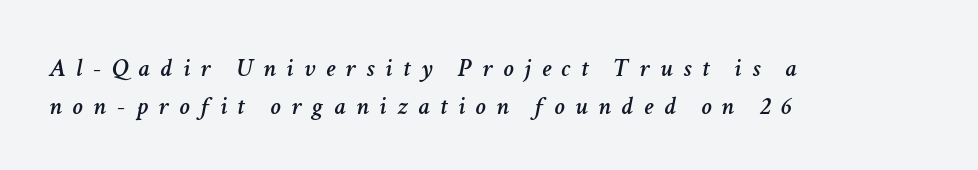
Notice how the passage keeps a crisp vertical edge on the left only. The words here are not underlined. Regarding leading, the lines here are spaced in the standard way. Would a proofreader flag this as italicized? Yes. Between one letter and the next there's a generous, obvious gap.
